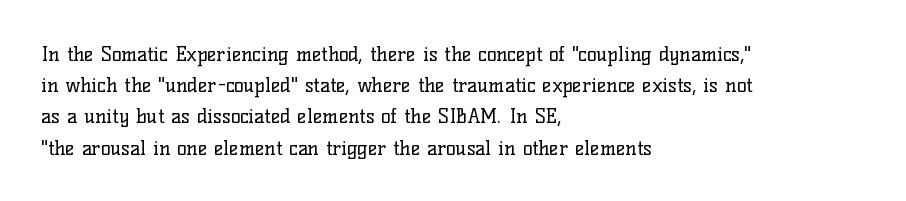
Q: Is the text bold? A: No.
Q: Is the text italic (slanted)? A: No, it is upright.
Q: Is the text underlined? A: No.
Q: How is the paragraph aligned? A: Left-aligned.
Q: Is the spacing between letters normal or unusually wide? A: Normal.
Q: Is the spacing between lines tight, normal or loose? A: Normal.
